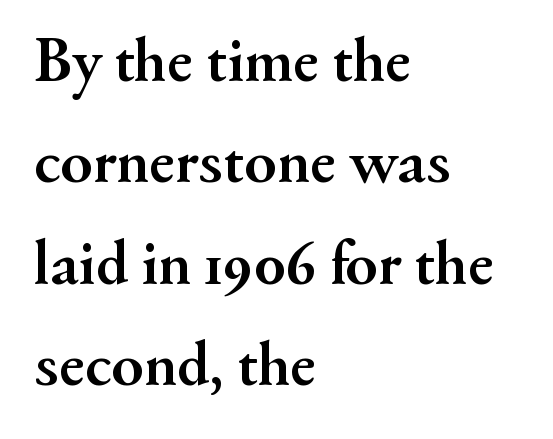
{"serif": "yes", "italic": "no", "bold": "yes", "weight": "semibold", "width": "normal", "stroke_contrast": "medium", "x_height": "small", "monospaced": "no", "underline": "no", "align": "left", "line_spacing": "normal", "line_spacing_ratio": 1.56, "letter_spacing": "normal", "letter_spacing_em": 0.0, "glyph_px": 65}
